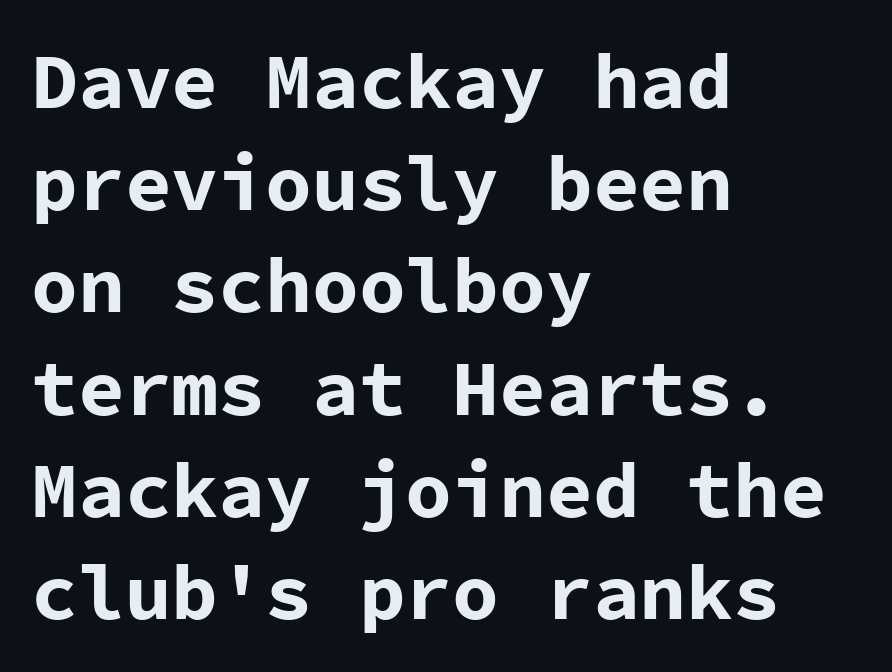
{"serif": "no", "italic": "no", "bold": "yes", "weight": "bold", "width": "normal", "stroke_contrast": "low", "x_height": "medium", "monospaced": "yes", "underline": "no", "align": "left", "line_spacing": "normal", "line_spacing_ratio": 1.31, "letter_spacing": "normal", "letter_spacing_em": 0.0, "glyph_px": 78}
